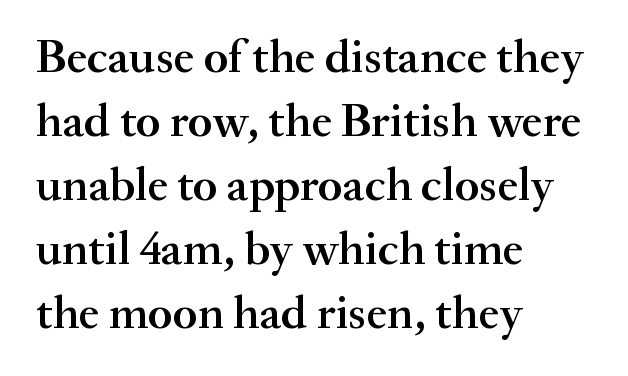
In terms of leading, this rendering sits right in the middle. Spacing between characters is what you'd get straight out of the box. Is there any slant? The stems are plumb. This is moderately heavy type, rendered in semibold.
